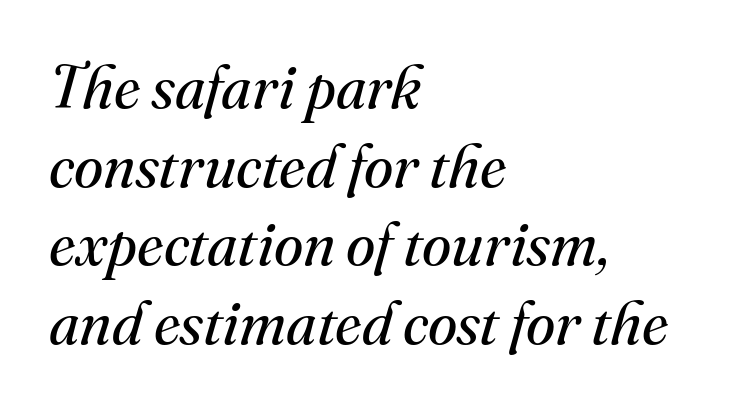
{"serif": "yes", "italic": "yes", "lean": "right", "slant_degrees": 16, "bold": "no", "weight": "regular", "width": "normal", "stroke_contrast": "medium", "x_height": "small", "monospaced": "no", "underline": "no", "align": "left", "line_spacing": "normal", "line_spacing_ratio": 1.31, "letter_spacing": "normal", "letter_spacing_em": 0.0, "glyph_px": 60}
